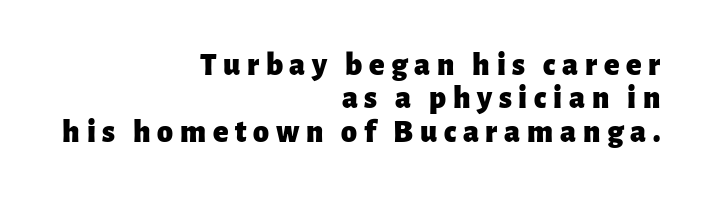
The image shows 32 px heavy sans-serif type, upright; set right-aligned, tight line spacing (1.04x), unusually wide letter spacing (+0.21 em), not underlined; low stroke contrast and a medium x-height.
